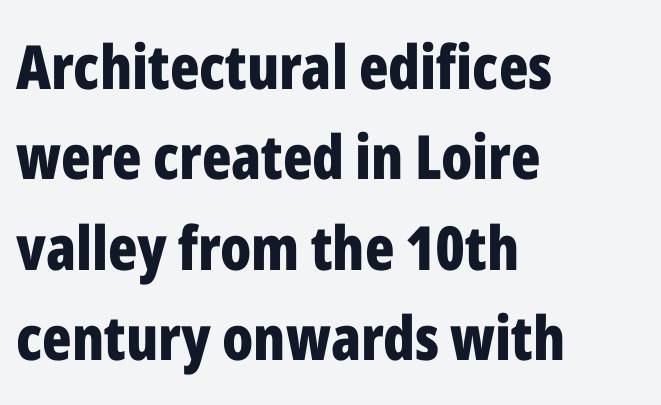
{"serif": "no", "italic": "no", "bold": "yes", "weight": "bold", "width": "condensed", "stroke_contrast": "low", "x_height": "medium", "monospaced": "no", "underline": "no", "align": "left", "line_spacing": "normal", "line_spacing_ratio": 1.48, "letter_spacing": "normal", "letter_spacing_em": 0.0, "glyph_px": 61}
